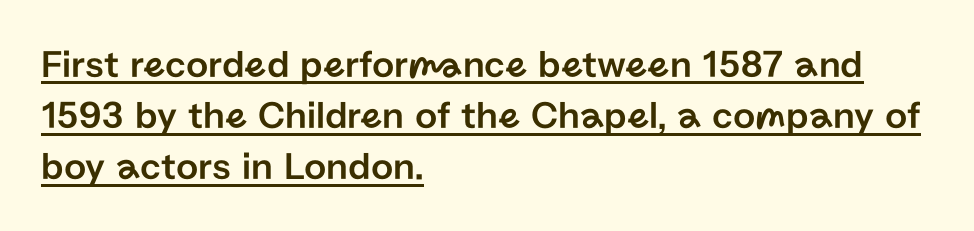
Q: Is the text italic (slanted)? A: No, it is upright.
Q: Is the typeface a serif or a sans-serif typeface? A: Sans-serif.
Q: Is the text underlined? A: Yes.
Q: How is the paragraph aligned? A: Left-aligned.
Q: Is the spacing between letters normal or unusually wide? A: Normal.
Q: Is the spacing between lines tight, normal or loose? A: Normal.
Q: Width (condensed, normal, or wide)? A: Normal.
Q: Stroke contrast? A: Low.
Q: x-height? A: Medium.
Q: Monospaced? A: No.
